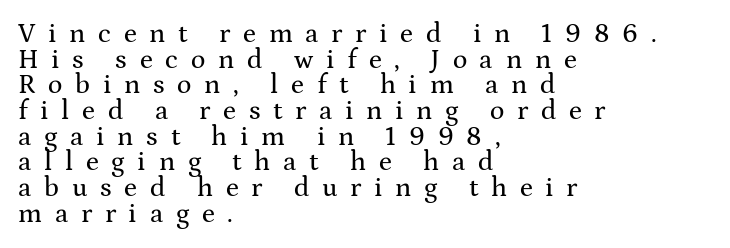
The image shows 27 px text type, upright; set left-aligned, tight line spacing (0.95x), unusually wide letter spacing (+0.47 em), not underlined.
